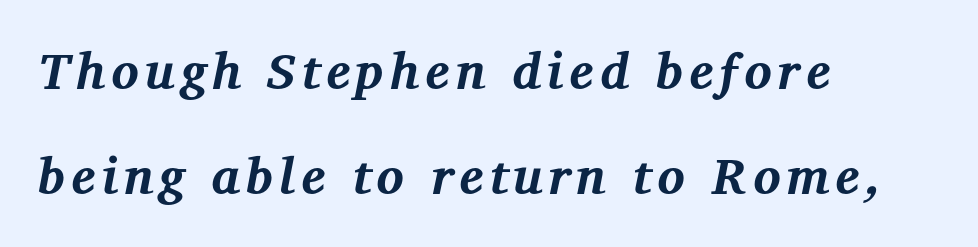
This sample is left-justified, so line endings fall wherever the words run out. Classification — serif. The space between consecutive lines is lavish. This sample uses an oblique cut, with every glyph tilted off the vertical. Its strokes are broad and dark, the hallmark of bold type. The area under the type is left untouched.
